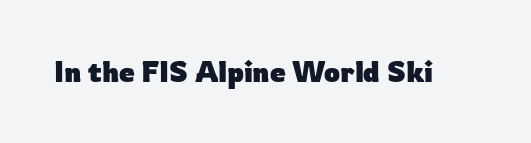
Q: Is the text bold? A: Yes.
Q: Is the text italic (slanted)? A: No, it is upright.
Q: Is the typeface a serif or a sans-serif typeface? A: Sans-serif.
Q: Is the text underlined? A: No.
Q: Is the spacing between letters normal or unusually wide? A: Normal.
Q: Width (condensed, normal, or wide)? A: Normal.
Q: Stroke contrast? A: Low.
Q: x-height? A: Medium.
Q: Monospaced? A: No.
